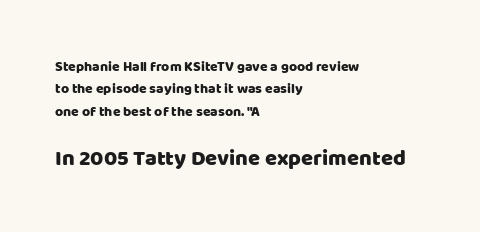
{"italic": "no", "underline": "no", "align": "left", "line_spacing": "normal", "line_spacing_ratio": 1.6, "letter_spacing": "normal", "letter_spacing_em": 0.0, "larger_block": "second", "size_ratio": 1.57, "glyph_px": 22}
